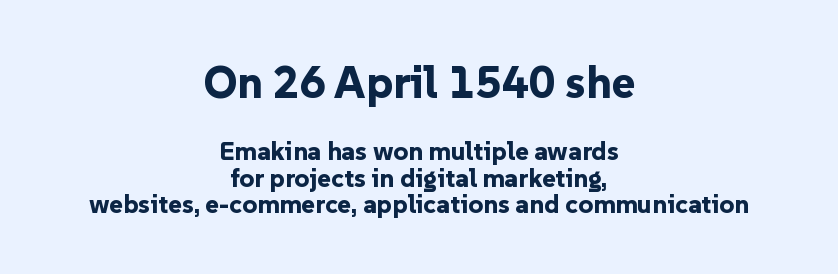
Q: Is the text bold? A: Yes.
Q: Is the text italic (slanted)? A: No, it is upright.
Q: Is the typeface a serif or a sans-serif typeface? A: Sans-serif.
Q: Is the text underlined? A: No.
Q: How is the paragraph aligned? A: Centered.
Q: Is the spacing between letters normal or unusually wide? A: Normal.
Q: Is the spacing between lines tight, normal or loose? A: Tight.
Q: Which block of text is set in a larger size, the first (top) or the second (bottom)? A: The first (top) one.
Q: Width (condensed, normal, or wide)? A: Normal.
Q: Stroke contrast? A: Low.
Q: x-height? A: Medium.
Q: Monospaced? A: No.
